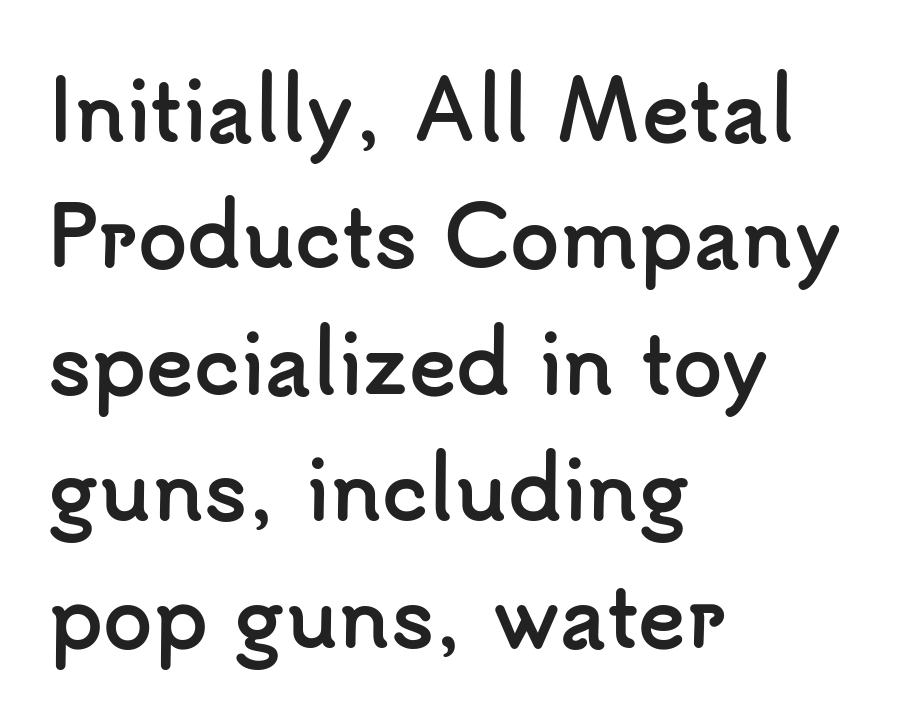
Q: Is the text bold? A: Yes.
Q: Is the text italic (slanted)? A: No, it is upright.
Q: Is the typeface a serif or a sans-serif typeface? A: Sans-serif.
Q: Is the text underlined? A: No.
Q: How is the paragraph aligned? A: Left-aligned.
Q: Is the spacing between letters normal or unusually wide? A: Normal.
Q: Is the spacing between lines tight, normal or loose? A: Normal.
Q: Width (condensed, normal, or wide)? A: Normal.
Q: Stroke contrast? A: Low.
Q: x-height? A: Small.
Q: Monospaced? A: No.
